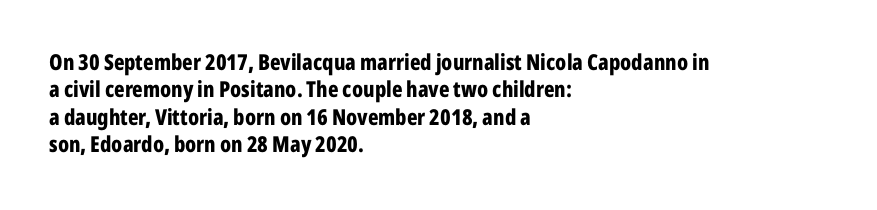
Chunky letters — that's bold for sure. Caption: standard tracking, unaltered. Descenders are the only things crossing below the line. Typeset ragged right — the left edge is the straight one. The letters stand upright; this is a roman face.
